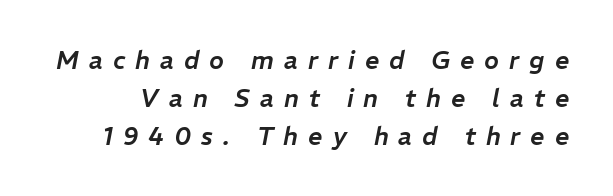
The image shows 25 px text type, italic (leaning right); set normal line spacing (1.52x), unusually wide letter spacing (+0.4 em), not underlined.
